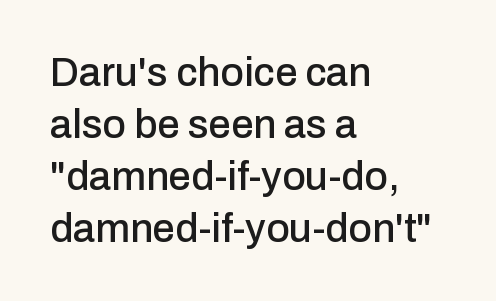
The image shows 40 px sans-serif type, upright; set left-aligned, normal line spacing (1.3x), normal letter spacing, not underlined; low stroke contrast and a medium x-height.
